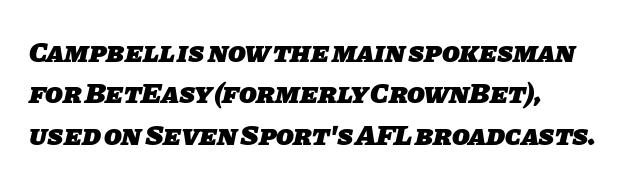
Heavy-handed strokes throughout: this text is bold. Inter-character spacing is left at the font's built-in metrics. Regular leading. The letters advance in unequal steps, a hallmark of proportional type.
